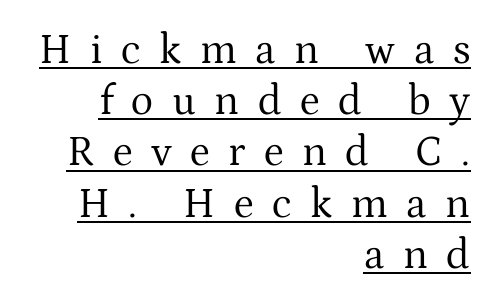
{"serif": "yes", "italic": "no", "bold": "no", "weight": "regular", "width": "normal", "stroke_contrast": "medium", "x_height": "medium", "monospaced": "no", "underline": "yes", "align": "right", "line_spacing_ratio": 1.22, "letter_spacing": "wide", "letter_spacing_em": 0.44, "glyph_px": 42}
